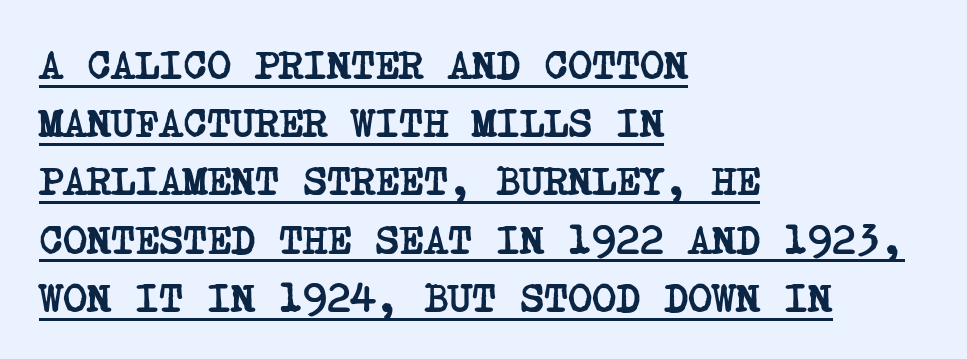
The image shows 41 px semibold, condensed serif type; set left-aligned, normal line spacing (1.42x), normal letter spacing, underlined; low stroke contrast and a large x-height.
